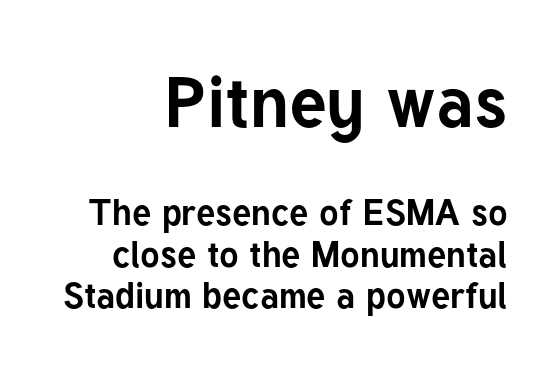
The image shows 71 px bold sans-serif type, upright; set right-aligned, tight line spacing (1.15x), normal letter spacing, not underlined; the first (top) block is 1.97x larger; low stroke contrast and a medium x-height.
